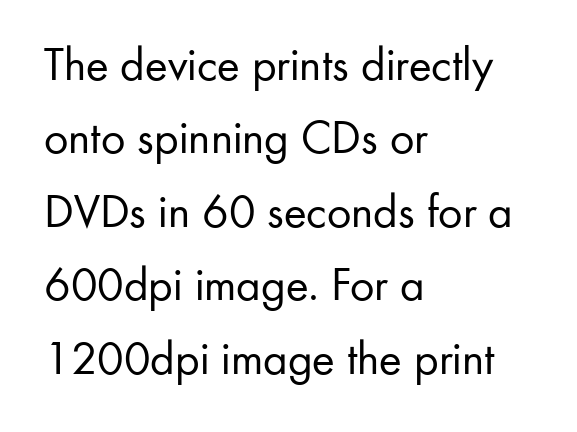
Descenders are the only things crossing below the line. Spacing verdict: proportional, widths tailored to each character. Summary of vertical rhythm: regular, with standard interline spacing. Is the stroke heavy? The answer is a plain regular-or-lighter. Look at the bottom of the vertical strokes: they stop flat, with no serifs.
